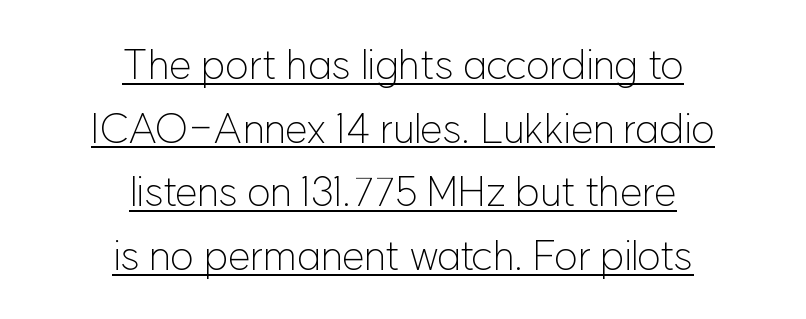
The image shows 41 px light sans-serif type, upright; set centered, normal line spacing (1.55x), normal letter spacing, underlined; low stroke contrast and a medium x-height.
